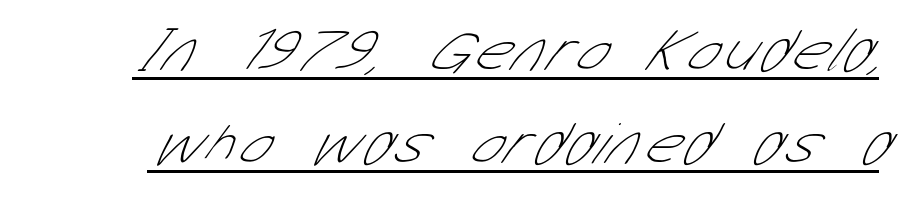
The image shows 60 px thin, condensed sans-serif type; set normal line spacing (1.55x), underlined; low stroke contrast and a medium x-height.
